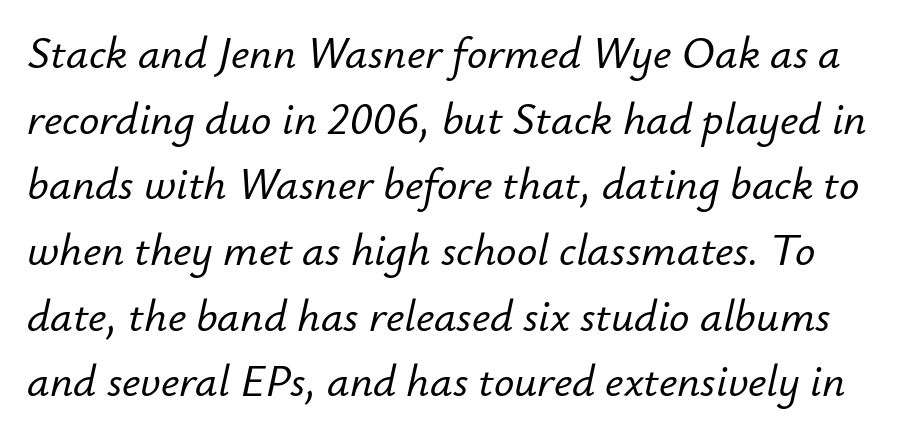
Quick note: interline space is typical. The area under the type is left untouched. This is oblique type, the kind used for emphasis or titles. Honestly, the letter spacing is just normal — you wouldn't notice it. The rendering uses natural spacing where letterforms have individual widths.
